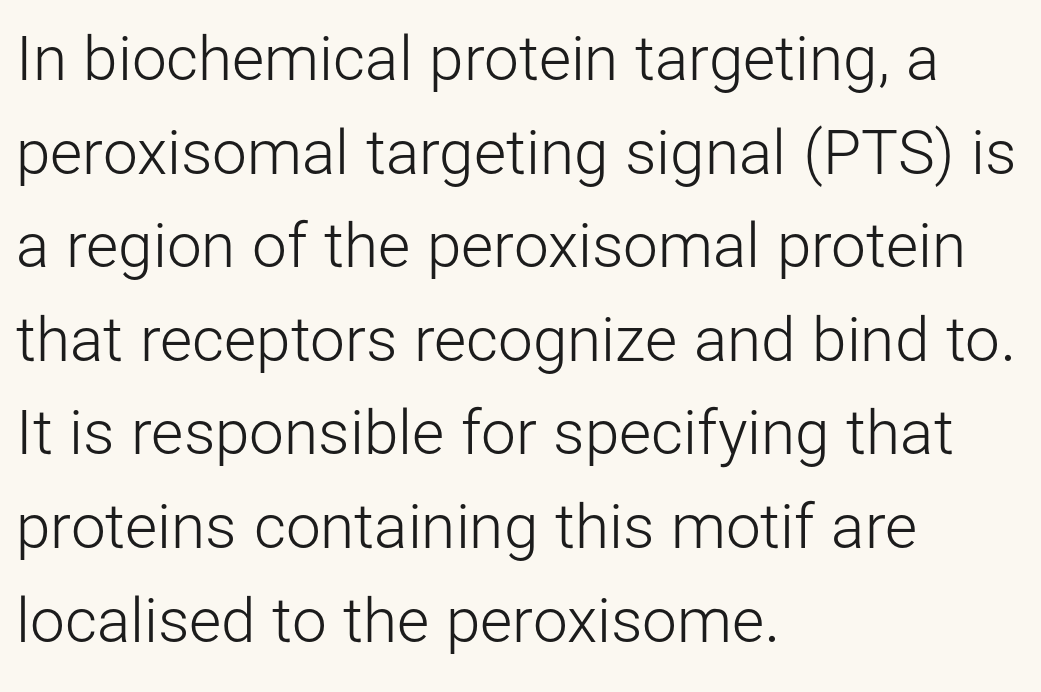
{"serif": "no", "italic": "no", "bold": "no", "weight": "light", "width": "normal", "stroke_contrast": "low", "x_height": "medium", "monospaced": "no", "underline": "no", "align": "left", "line_spacing": "normal", "line_spacing_ratio": 1.51, "letter_spacing": "normal", "letter_spacing_em": 0.0, "glyph_px": 62}
